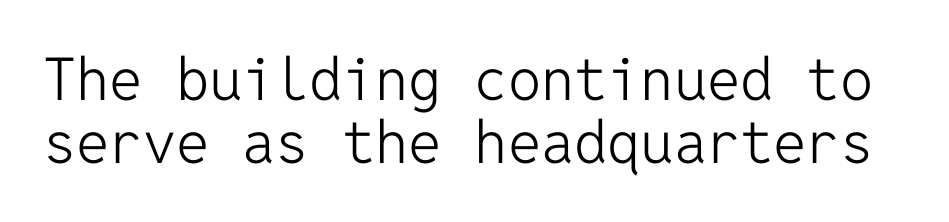
Counters stay open thanks to moderate or lighter strokes. Font category for this specimen: sans-serif. The words here are not underlined. There is no visible air inserted between adjacent glyphs.
